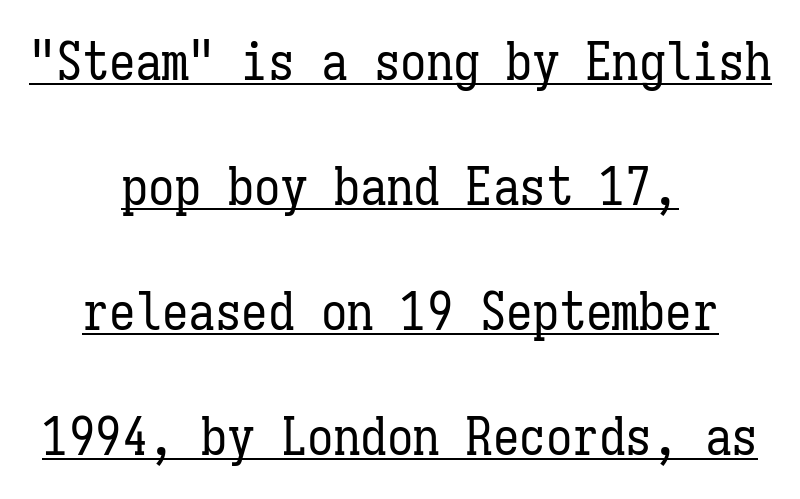
{"italic": "no", "bold": "no", "weight": "regular", "width": "condensed", "stroke_contrast": "low", "x_height": "medium", "monospaced": "yes", "underline": "yes", "align": "center", "line_spacing": "loose", "line_spacing_ratio": 2.36, "letter_spacing": "normal", "letter_spacing_em": 0.0, "glyph_px": 53}
